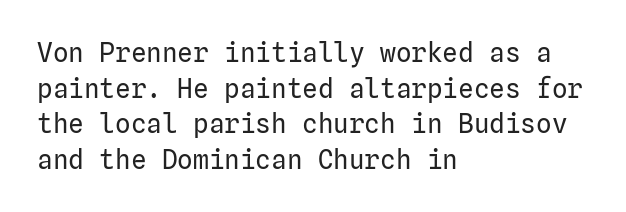
Q: Is the text bold? A: No.
Q: Is the text italic (slanted)? A: No, it is upright.
Q: Is the text underlined? A: No.
Q: How is the paragraph aligned? A: Left-aligned.
Q: Is the spacing between letters normal or unusually wide? A: Normal.
Q: Is the spacing between lines tight, normal or loose? A: Normal.
